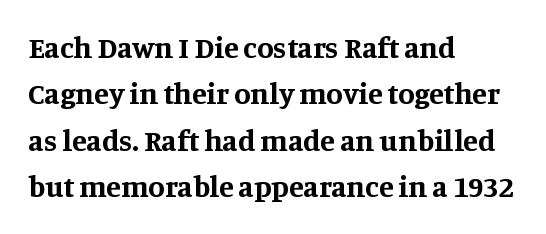
The image shows 30 px bold serif type, upright; set left-aligned, normal line spacing (1.55x), normal letter spacing, not underlined; medium stroke contrast and a large x-height.
